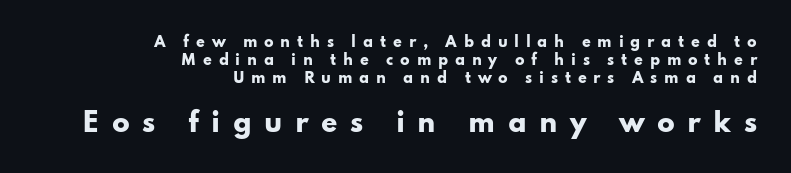
{"italic": "no", "bold": "yes", "underline": "no", "align": "right", "line_spacing": "normal", "line_spacing_ratio": 1.28, "letter_spacing": "wide", "letter_spacing_em": 0.48, "larger_block": "second", "size_ratio": 1.86, "glyph_px": 26}
